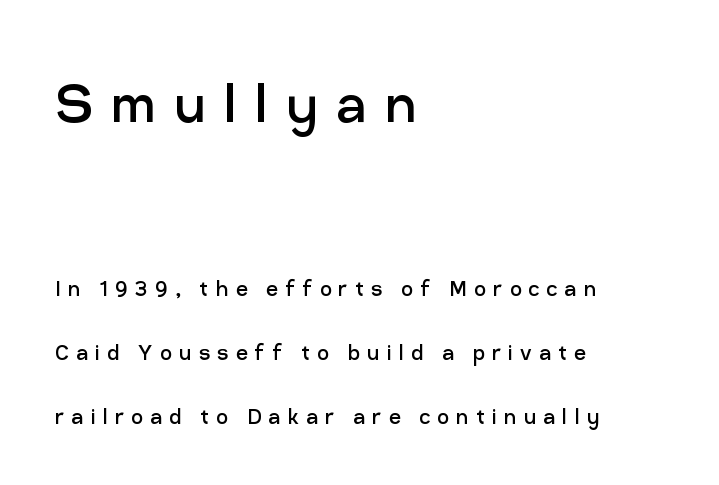
A bare baseline throughout the passage. You could not count columns in this text — the font is proportionally spaced. Italic? Not at all — the glyphs are vertical. You could only call the tracking loose — the letters float apart. The designer dialed line spacing up above the default. Serif or sans? Sans — the stroke terminals are bare.
